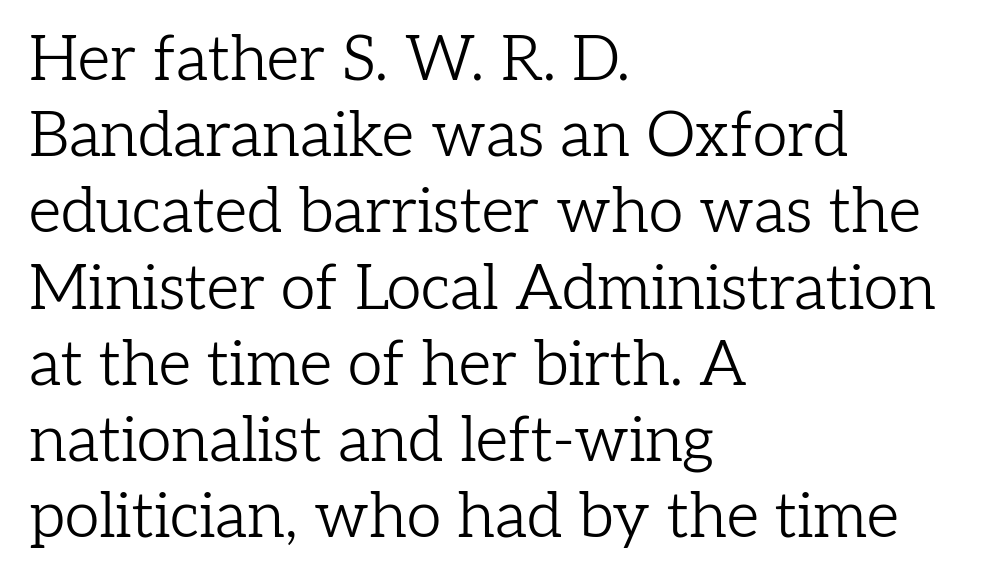
Q: Is the text bold? A: No.
Q: Is the text italic (slanted)? A: No, it is upright.
Q: Is the typeface a serif or a sans-serif typeface? A: Serif.
Q: Is the text underlined? A: No.
Q: How is the paragraph aligned? A: Left-aligned.
Q: Is the spacing between letters normal or unusually wide? A: Normal.
Q: Width (condensed, normal, or wide)? A: Normal.
Q: Stroke contrast? A: Low.
Q: x-height? A: Medium.
Q: Monospaced? A: No.
